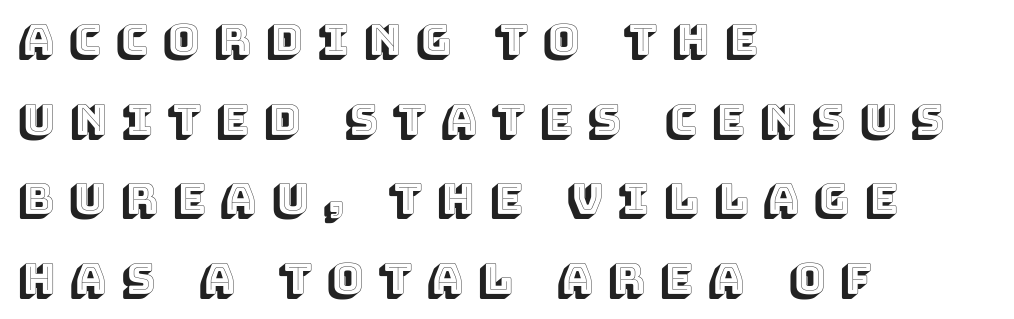
The image shows 43 px text type, upright; set left-aligned, line spacing 1.85x, unusually wide letter spacing (+0.36 em), not underlined; a large x-height.
